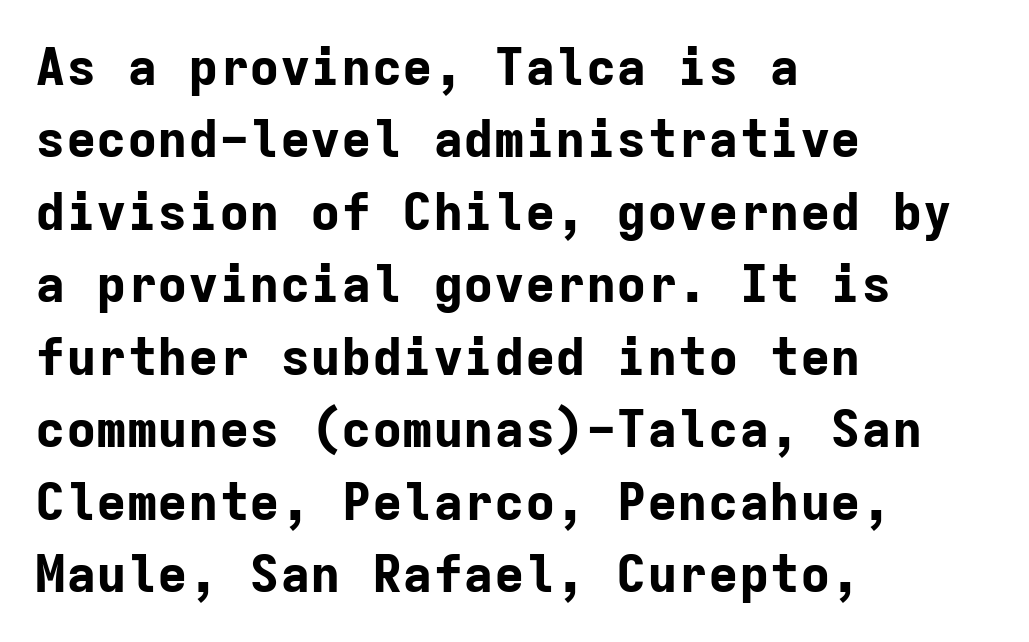
The image shows 51 px bold sans-serif type, upright, monospaced; set left-aligned, normal line spacing (1.42x), normal letter spacing, not underlined; low stroke contrast and a medium x-height.
